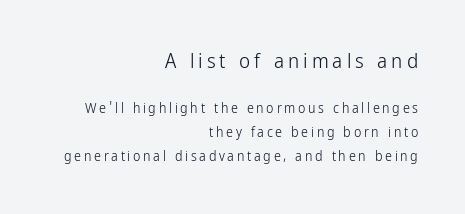
The image shows 21 px text type, upright; set right-aligned, normal line spacing (1.69x), not underlined; the first (top) block is 1.5x larger.
